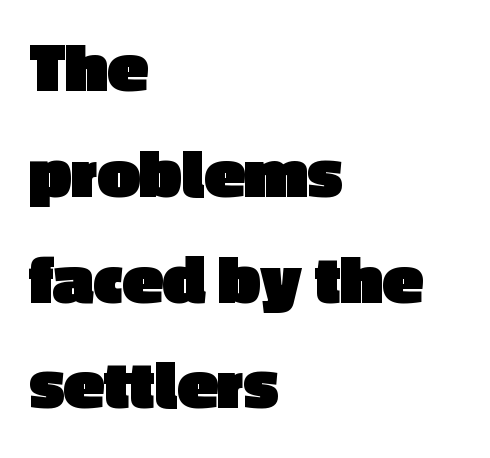
Does the type have serifs? No, each stem ends abruptly. Summary of vertical rhythm: regular, with standard interline spacing. Rendered with straight, roman letterforms. Each glyph is drawn with heavy, bold strokes. The type is set solid horizontally, with unmodified tracking.
